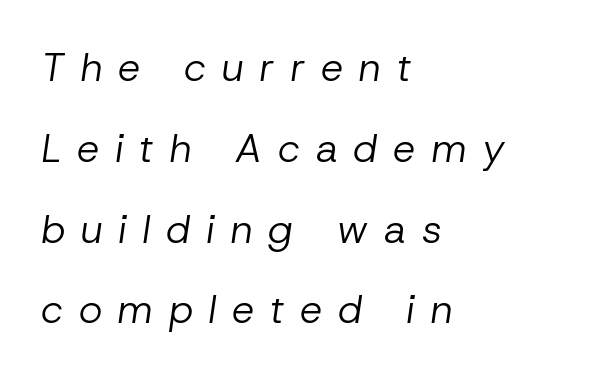
The image shows 40 px regular-weight type, italic (leaning right); set left-aligned, loose line spacing (2.02x), unusually wide letter spacing (+0.39 em), not underlined; low stroke contrast and a medium x-height.
